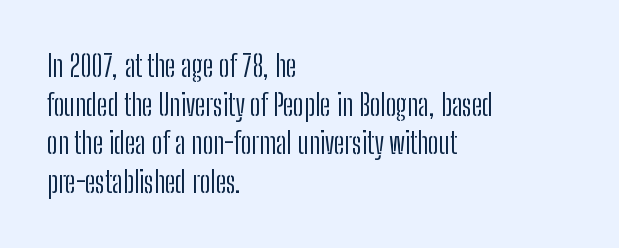
The image shows 30 px light, condensed sans-serif type, upright; set left-aligned, normal line spacing (1.29x), normal letter spacing, not underlined; low stroke contrast and a medium x-height.
